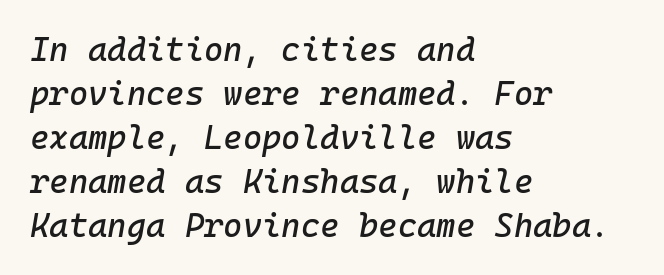
Q: Is the text italic (slanted)? A: Yes, it leans right by about 10 degrees.
Q: Is the text underlined? A: No.
Q: How is the paragraph aligned? A: Left-aligned.
Q: Is the spacing between letters normal or unusually wide? A: Normal.
Q: Is the spacing between lines tight, normal or loose? A: Normal.
Q: Width (condensed, normal, or wide)? A: Normal.
Q: Stroke contrast? A: Low.
Q: x-height? A: Medium.
Q: Monospaced? A: Yes.
